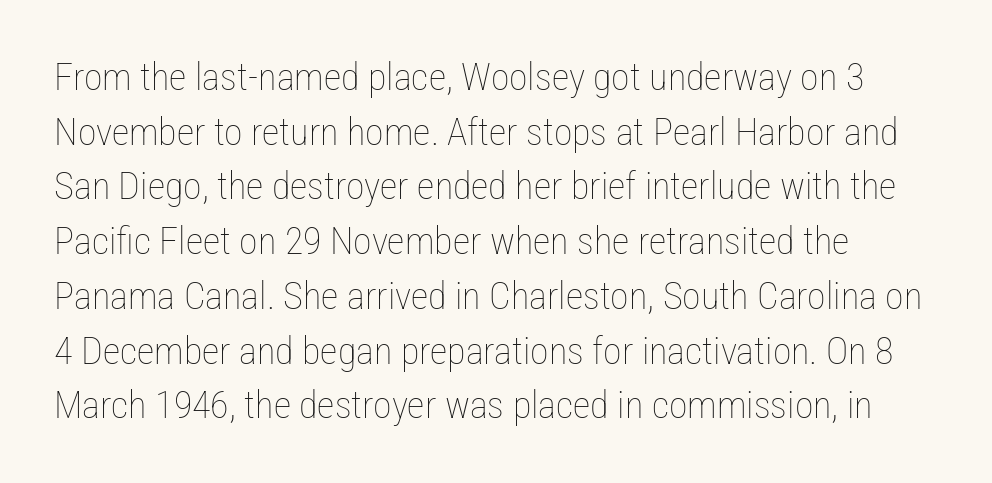
The image shows 38 px thin, condensed type, upright; set left-aligned, normal line spacing (1.44x), normal letter spacing, not underlined; low stroke contrast and a medium x-height.
